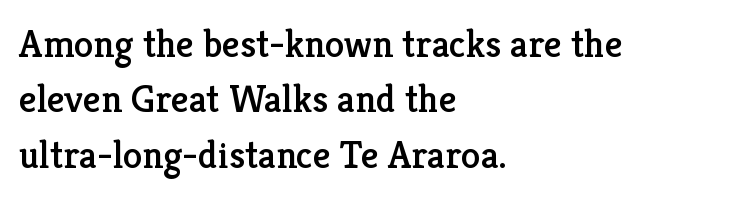
The image shows 39 px serif type, upright; set left-aligned, normal line spacing (1.42x), normal letter spacing, not underlined; low stroke contrast and a medium x-height.
